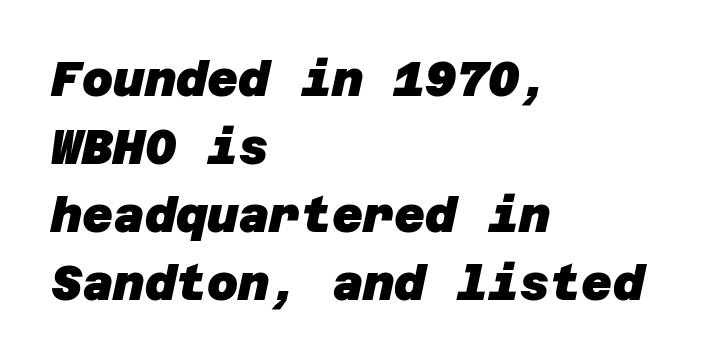
{"serif": "no", "bold": "yes", "weight": "heavy", "width": "normal", "stroke_contrast": "low", "x_height": "large", "underline": "no", "align": "left", "line_spacing": "normal", "line_spacing_ratio": 1.42, "letter_spacing": "normal", "letter_spacing_em": 0.0, "glyph_px": 48}
